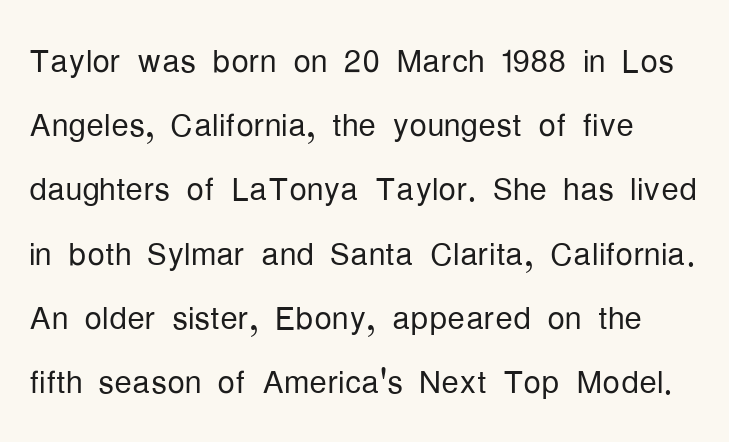
The image shows 44 px light, condensed sans-serif type, upright; set normal line spacing (1.46x), normal letter spacing, not underlined; low stroke contrast and a medium x-height.
